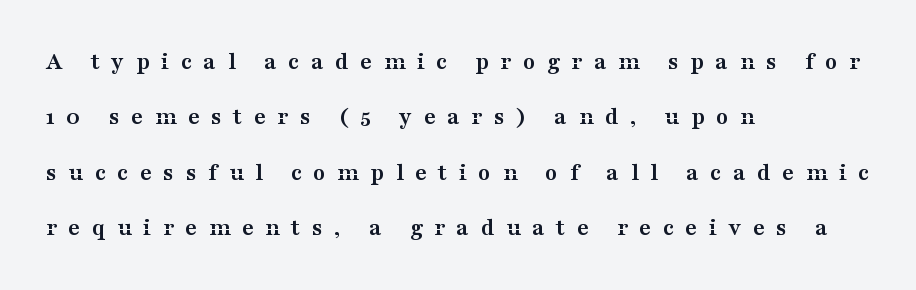
Q: Is the text bold? A: Yes.
Q: Is the text italic (slanted)? A: No, it is upright.
Q: Is the text underlined? A: No.
Q: How is the paragraph aligned? A: Left-aligned.
Q: Is the spacing between letters normal or unusually wide? A: Unusually wide.
Q: Is the spacing between lines tight, normal or loose? A: Loose.
